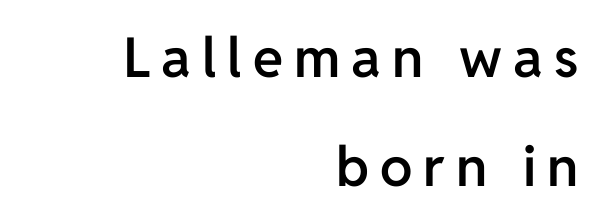
Q: Is the text bold? A: Semi-bold.
Q: Is the text italic (slanted)? A: No, it is upright.
Q: Is the typeface a serif or a sans-serif typeface? A: Sans-serif.
Q: Is the text underlined? A: No.
Q: How is the paragraph aligned? A: Right-aligned.
Q: Is the spacing between letters normal or unusually wide? A: Unusually wide.
Q: Is the spacing between lines tight, normal or loose? A: Loose.
Q: Width (condensed, normal, or wide)? A: Normal.
Q: Stroke contrast? A: Low.
Q: x-height? A: Medium.
Q: Monospaced? A: No.
